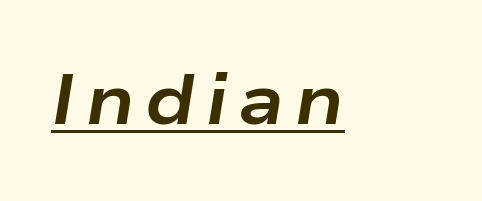
Q: Is the text bold? A: Yes.
Q: Is the text italic (slanted)? A: Yes, it leans right by about 9 degrees.
Q: Is the text underlined? A: Yes.
Q: Width (condensed, normal, or wide)? A: Wide.
Q: Stroke contrast? A: Low.
Q: x-height? A: Medium.
Q: Monospaced? A: No.
